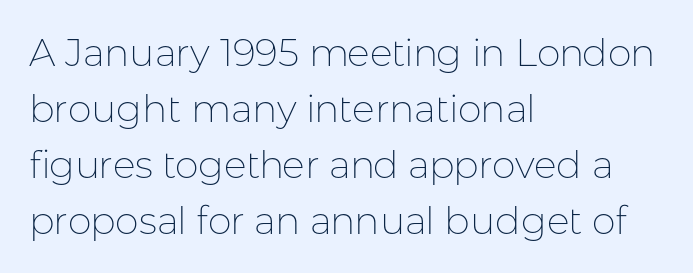
The image shows 38 px thin sans-serif type, upright; set left-aligned, normal line spacing (1.47x), normal letter spacing, not underlined; low stroke contrast and a medium x-height.
